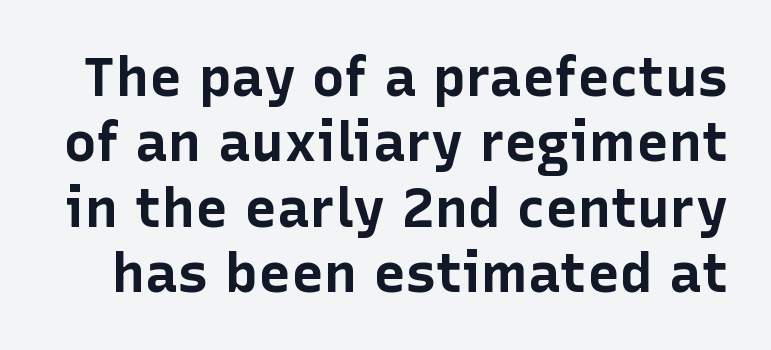
Q: Is the text bold? A: Yes.
Q: Is the text italic (slanted)? A: No, it is upright.
Q: Is the typeface a serif or a sans-serif typeface? A: Sans-serif.
Q: Is the text underlined? A: No.
Q: Is the spacing between letters normal or unusually wide? A: Normal.
Q: Width (condensed, normal, or wide)? A: Normal.
Q: Stroke contrast? A: Low.
Q: x-height? A: Medium.
Q: Monospaced? A: No.
